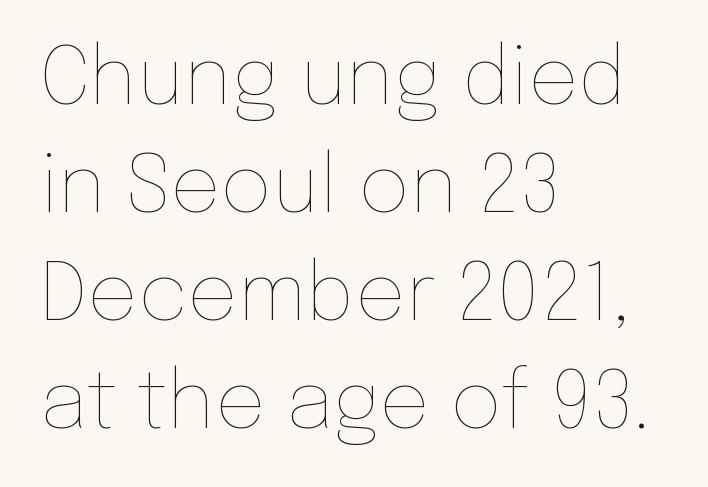
The lines in this sample share a left origin and differ only in where they stop. The rendering uses natural spacing where letterforms have individual widths. Stroke thickness stays within the range of a standard reading face or lighter. Italic? Not at all — the glyphs are vertical.
